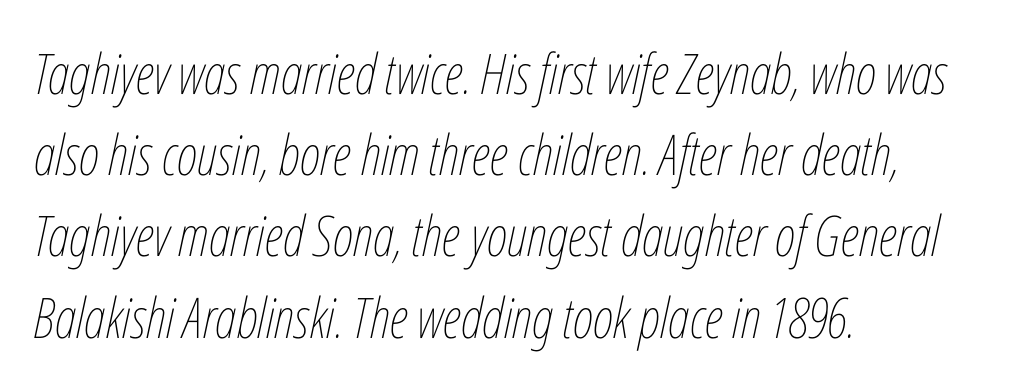
{"italic": "yes", "lean": "right", "slant_degrees": 12, "bold": "no", "weight": "thin", "width": "condensed", "stroke_contrast": "low", "x_height": "medium", "monospaced": "no", "underline": "no", "align": "left", "line_spacing": "normal", "line_spacing_ratio": 1.45, "letter_spacing": "normal", "letter_spacing_em": 0.0, "glyph_px": 56}
